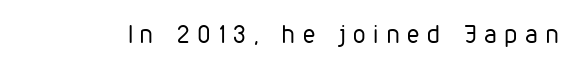
Nope, not italic — everything's standing straight. The cut favours lightness, reaching ordinary text weight at its darkest. A typesetter would call this heavily tracked-out type. Type without underlining.
